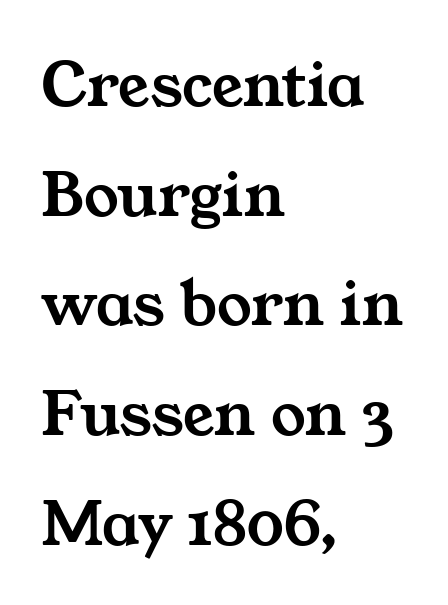
{"serif": "yes", "width": "wide", "stroke_contrast": "medium", "x_height": "medium", "monospaced": "no", "underline": "no", "align": "left", "line_spacing": "normal", "line_spacing_ratio": 1.59, "letter_spacing": "normal", "letter_spacing_em": 0.0, "glyph_px": 69}
